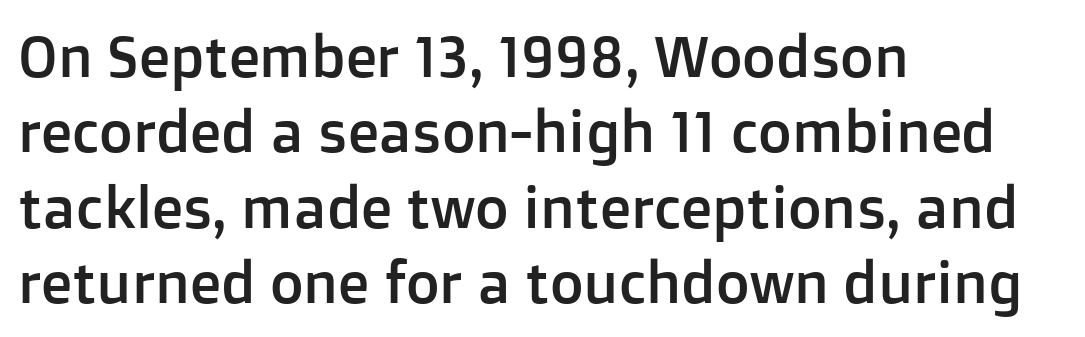
The image shows 58 px sans-serif type, upright; set left-aligned, normal line spacing (1.3x), normal letter spacing, not underlined; low stroke contrast and a medium x-height.
